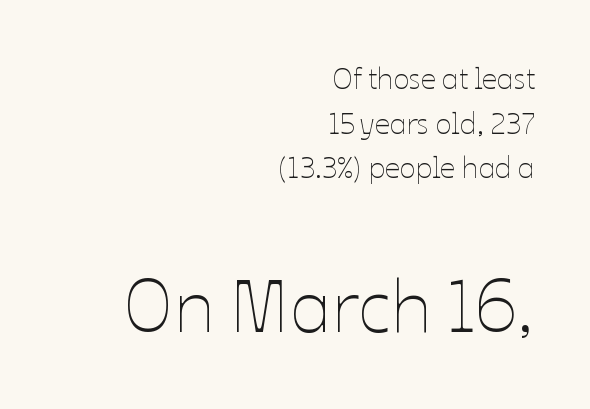
{"italic": "no", "bold": "no", "weight": "thin", "width": "normal", "stroke_contrast": "low", "x_height": "medium", "monospaced": "no", "underline": "no", "align": "right", "line_spacing": "normal", "line_spacing_ratio": 1.49, "letter_spacing": "normal", "letter_spacing_em": 0.0, "larger_block": "second", "size_ratio": 2.47, "glyph_px": 74}
